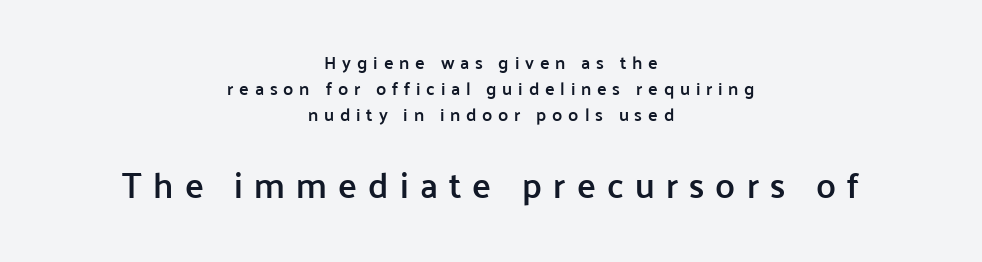
Nope, no serifs anywhere on these letters. Is there much room between lines? A standard amount, neither cramped nor airy. Character widths vary here, with narrow letters taking less room than wide ones. The paragraph has two soft edges and a firm central axis. Is there any slant? The stems are plumb.
